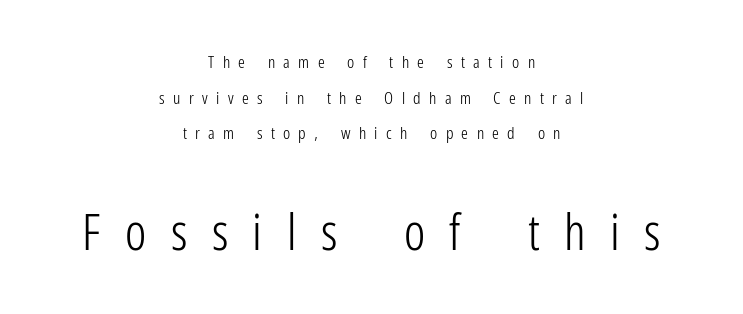
Q: Is the text bold? A: No.
Q: Is the text italic (slanted)? A: No, it is upright.
Q: Is the typeface a serif or a sans-serif typeface? A: Sans-serif.
Q: Is the text underlined? A: No.
Q: How is the paragraph aligned? A: Centered.
Q: Is the spacing between letters normal or unusually wide? A: Unusually wide.
Q: Is the spacing between lines tight, normal or loose? A: Loose.
Q: Which block of text is set in a larger size, the first (top) or the second (bottom)? A: The second (bottom) one.
Q: Width (condensed, normal, or wide)? A: Condensed.
Q: Stroke contrast? A: Low.
Q: x-height? A: Medium.
Q: Monospaced? A: No.
